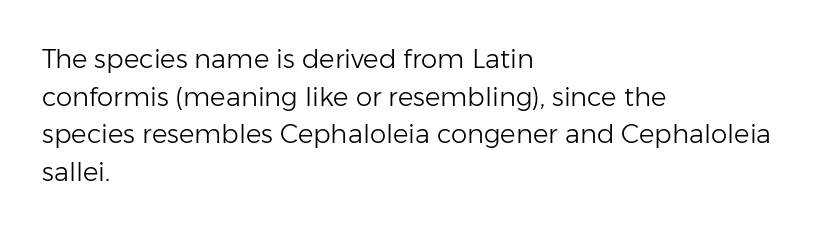
The image shows 26 px text type, upright; set left-aligned, normal line spacing (1.45x), normal letter spacing, not underlined.
